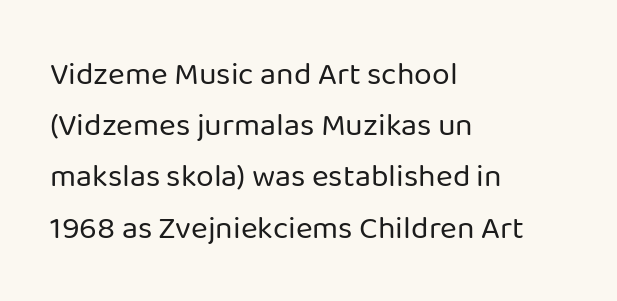
{"serif": "no", "italic": "no", "bold": "no", "weight": "regular", "width": "normal", "stroke_contrast": "low", "x_height": "medium", "monospaced": "no", "underline": "no", "align": "left", "line_spacing": "normal", "line_spacing_ratio": 1.6, "letter_spacing": "normal", "letter_spacing_em": 0.0, "glyph_px": 32}
